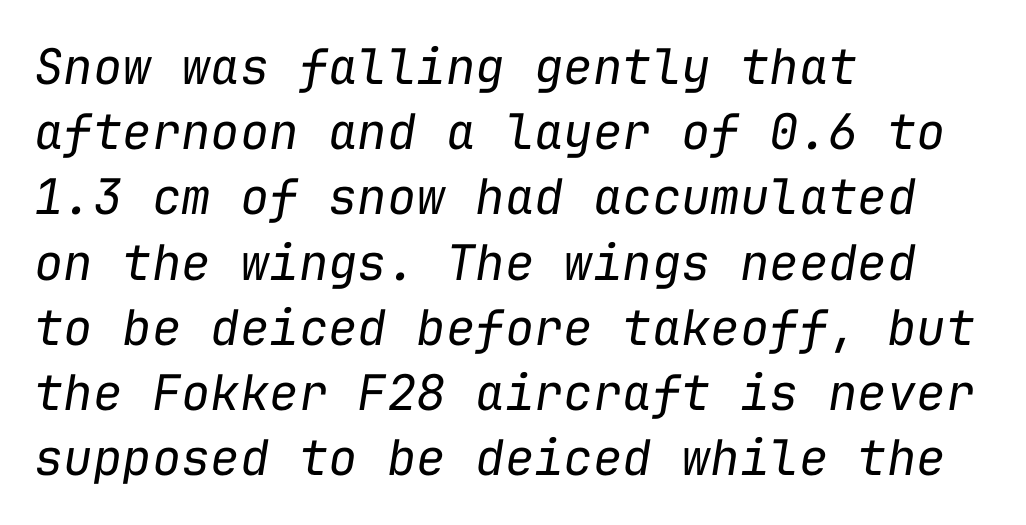
The image shows 49 px regular-weight type, italic (leaning right), monospaced; set left-aligned, normal line spacing (1.33x), normal letter spacing, not underlined; low stroke contrast and a medium x-height.
